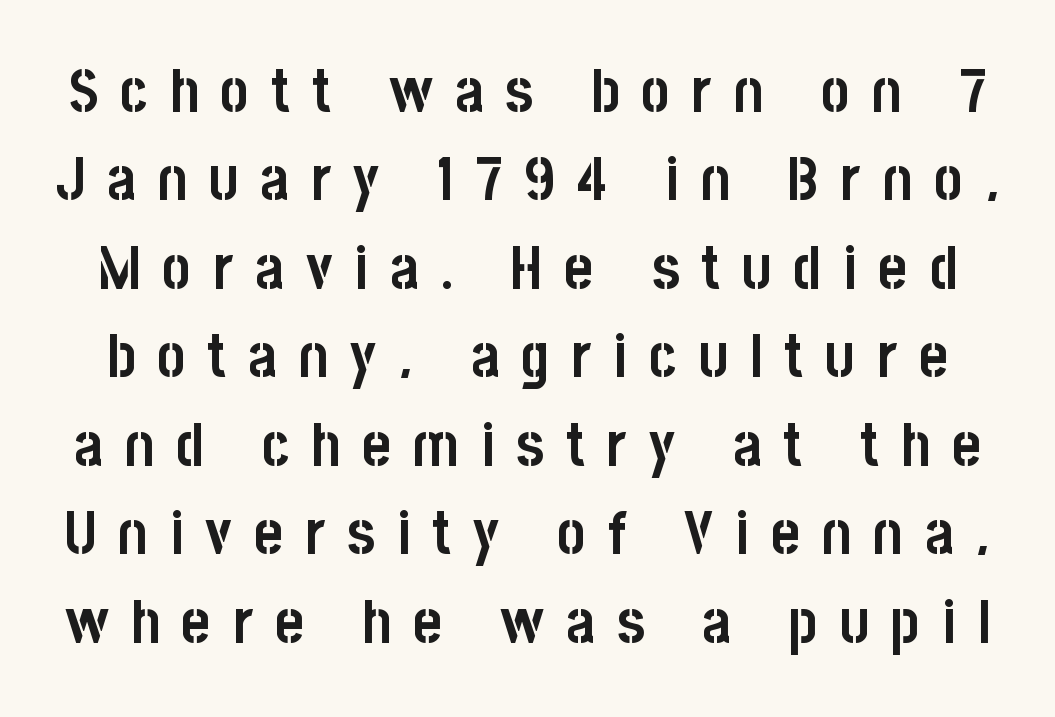
The image shows 61 px semibold, condensed sans-serif type, upright; set normal line spacing (1.45x), unusually wide letter spacing (+0.36 em), not underlined; low stroke contrast and a large x-height.
